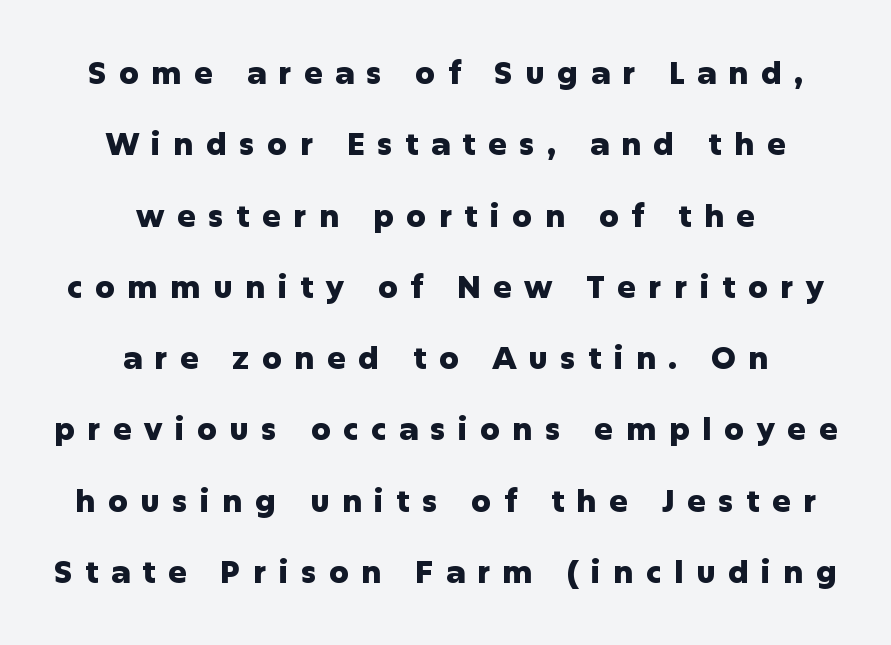
The image shows 31 px heavy sans-serif type, upright; set centered, loose line spacing (2.3x), unusually wide letter spacing (+0.4 em), not underlined; low stroke contrast and a medium x-height.
